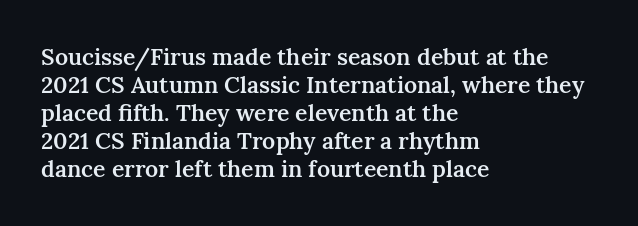
Q: Is the text bold? A: Semi-bold.
Q: Is the text italic (slanted)? A: No, it is upright.
Q: Is the text underlined? A: No.
Q: How is the paragraph aligned? A: Left-aligned.
Q: Is the spacing between letters normal or unusually wide? A: Normal.
